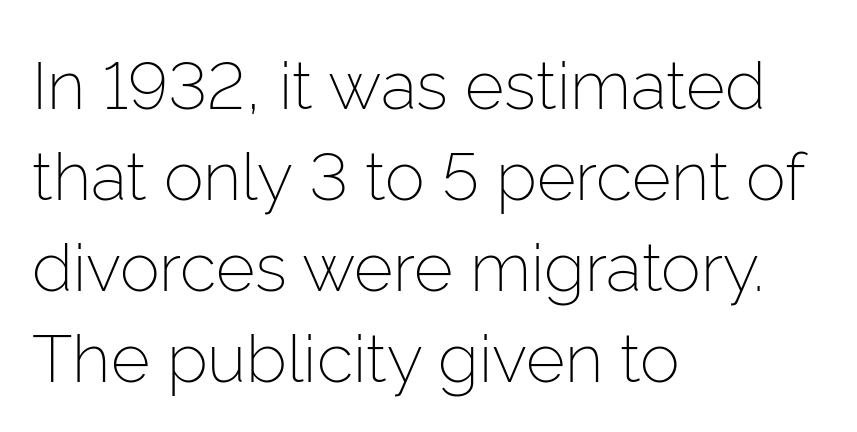
Q: Is the text bold? A: No.
Q: Is the text italic (slanted)? A: No, it is upright.
Q: Is the typeface a serif or a sans-serif typeface? A: Sans-serif.
Q: Is the text underlined? A: No.
Q: How is the paragraph aligned? A: Left-aligned.
Q: Is the spacing between letters normal or unusually wide? A: Normal.
Q: Is the spacing between lines tight, normal or loose? A: Normal.
Q: Width (condensed, normal, or wide)? A: Normal.
Q: Stroke contrast? A: Low.
Q: x-height? A: Medium.
Q: Monospaced? A: No.
